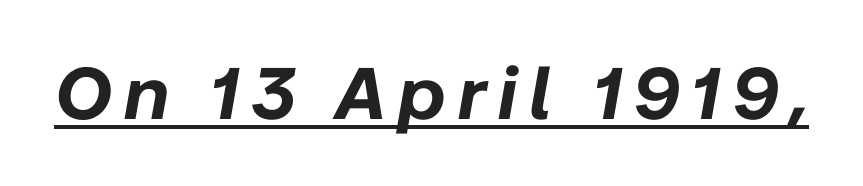
Note the varied advance widths — an 'i' is clearly narrower than an 'm'. Slant detected: the letters are inclined. The rendered words wear a rule along their underside. These words are printed bold, with thick strokes throughout.
